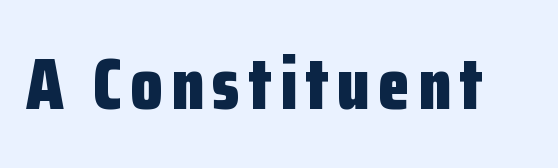
The image shows 73 px bold, condensed sans-serif type, upright; set not underlined; low stroke contrast and a medium x-height.
